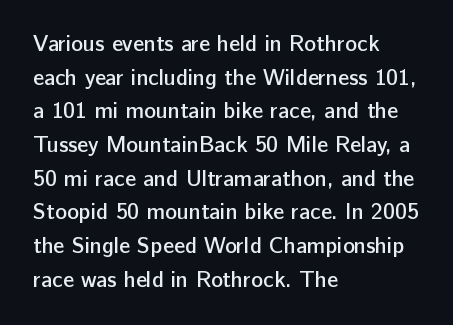
The image shows 22 px text type, upright; set left-aligned, normal line spacing (1.53x), normal letter spacing, not underlined.
